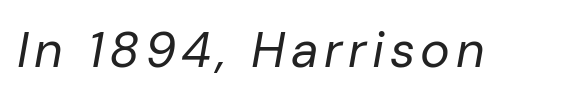
{"italic": "yes", "lean": "right", "slant_degrees": 10, "bold": "no", "weight": "regular", "width": "normal", "stroke_contrast": "low", "x_height": "medium", "monospaced": "no", "underline": "no", "glyph_px": 50}
